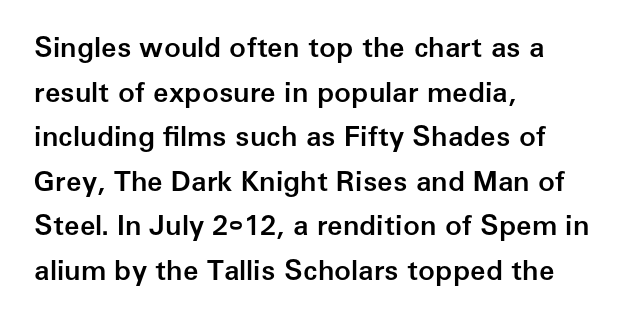
Q: Is the text bold? A: Semi-bold.
Q: Is the text italic (slanted)? A: No, it is upright.
Q: Is the typeface a serif or a sans-serif typeface? A: Sans-serif.
Q: Is the text underlined? A: No.
Q: How is the paragraph aligned? A: Left-aligned.
Q: Is the spacing between letters normal or unusually wide? A: Normal.
Q: Is the spacing between lines tight, normal or loose? A: Normal.
Q: Width (condensed, normal, or wide)? A: Normal.
Q: Stroke contrast? A: Low.
Q: x-height? A: Medium.
Q: Monospaced? A: No.
